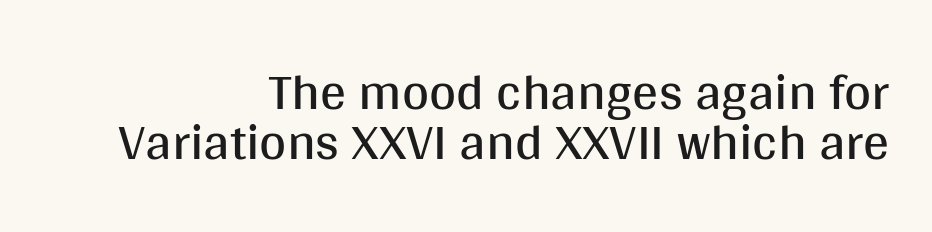
{"serif": "no", "italic": "no", "bold": "no", "weight": "regular", "width": "normal", "stroke_contrast": "medium", "x_height": "large", "monospaced": "no", "underline": "no", "align": "right", "line_spacing": "tight", "line_spacing_ratio": 0.97, "letter_spacing": "normal", "letter_spacing_em": 0.0, "glyph_px": 52}
